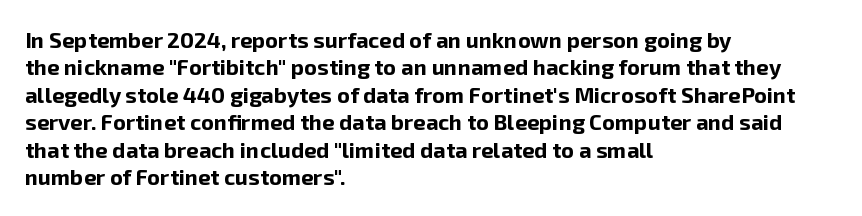
{"italic": "no", "bold": "yes", "underline": "no", "align": "left", "line_spacing": "normal", "line_spacing_ratio": 1.25, "letter_spacing": "normal", "letter_spacing_em": 0.0, "glyph_px": 22}
